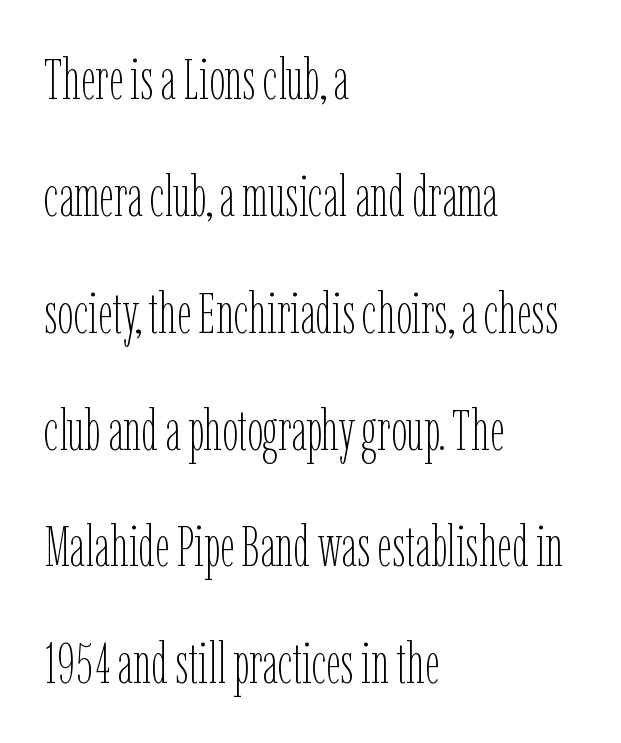
{"italic": "no", "bold": "no", "weight": "thin", "width": "condensed", "stroke_contrast": "low", "x_height": "medium", "monospaced": "no", "underline": "no", "align": "left", "line_spacing": "loose", "line_spacing_ratio": 2.05, "letter_spacing": "normal", "letter_spacing_em": 0.0, "glyph_px": 57}
